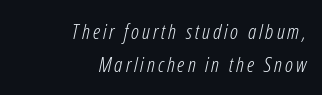
Q: Is the text bold? A: No.
Q: Is the text italic (slanted)? A: Yes, it leans right by about 12 degrees.
Q: Is the text underlined? A: No.
Q: How is the paragraph aligned? A: Right-aligned.
Q: Is the spacing between lines tight, normal or loose? A: Normal.
